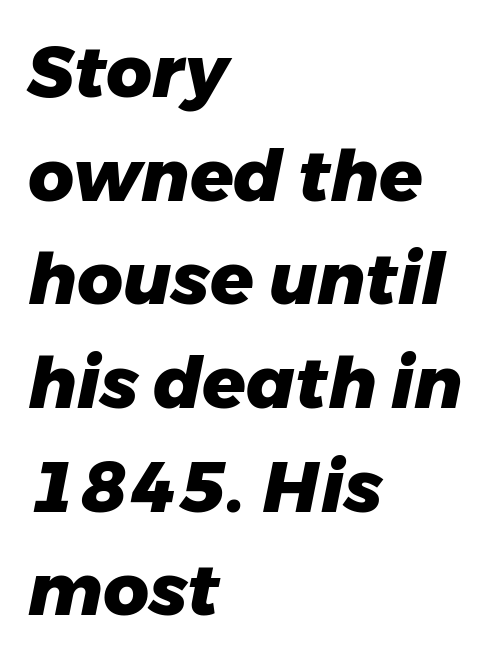
{"italic": "yes", "lean": "right", "slant_degrees": 11, "bold": "yes", "weight": "heavy", "width": "normal", "stroke_contrast": "low", "x_height": "medium", "monospaced": "no", "underline": "no", "align": "left", "line_spacing": "normal", "line_spacing_ratio": 1.46, "letter_spacing": "normal", "letter_spacing_em": 0.0, "glyph_px": 71}
